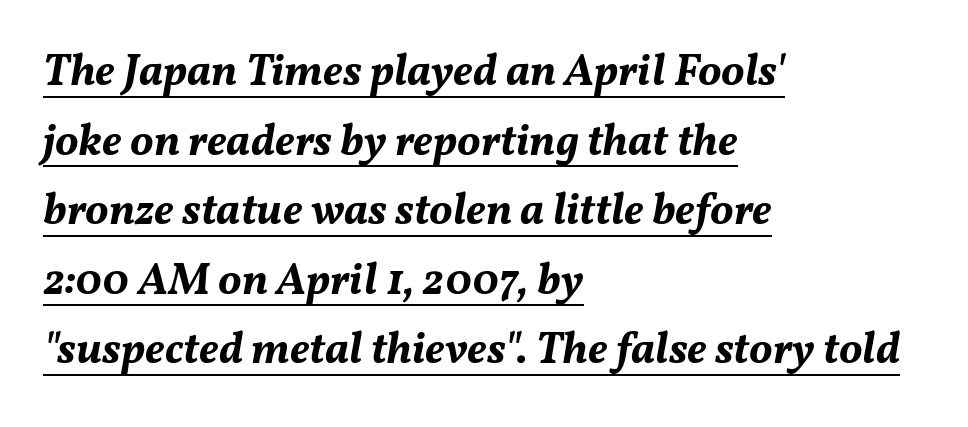
Notice how descenders clear the ascenders below comfortably — that's standard leading. A typesetter would call this proportional, since set widths differ per character. This sample carries an underscore along the baseline area. Horizontally, the lines are justified to the leading edge only. Style check: oblique.
